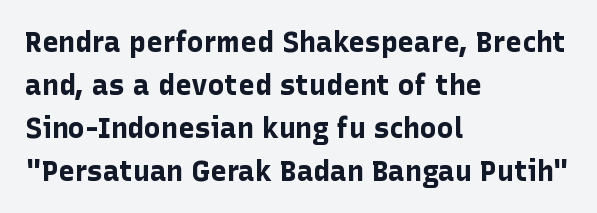
You can tell from the bare stems that sans-serif type was used. Note the varied advance widths — an 'i' is clearly narrower than an 'm'. Does the leading feel generous? No, just average. The passage shown has conventional tracking throughout. Each row of text sits above clean, open space. A roman cut, with each character standing at attention.
